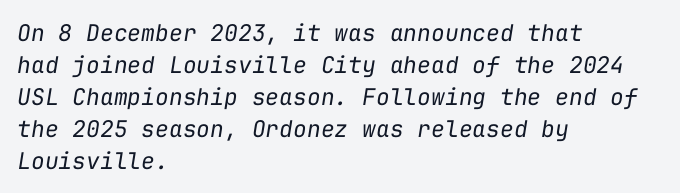
Q: Is the text bold? A: No.
Q: Is the text italic (slanted)? A: Yes, it leans right by about 9 degrees.
Q: Is the text underlined? A: No.
Q: How is the paragraph aligned? A: Left-aligned.
Q: Is the spacing between letters normal or unusually wide? A: Normal.
Q: Is the spacing between lines tight, normal or loose? A: Normal.
